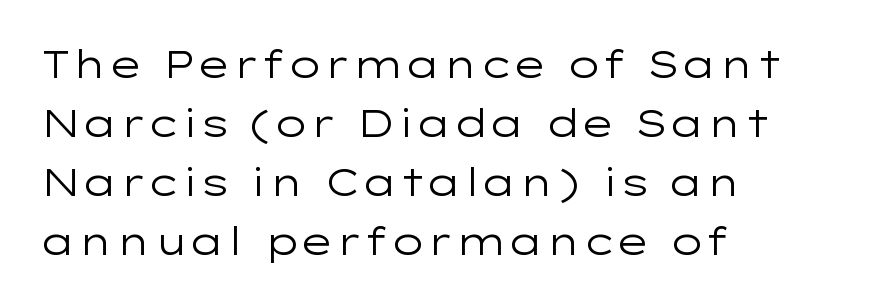
The image shows 38 px regular-weight, wide sans-serif type, upright; set left-aligned, normal line spacing (1.55x), normal letter spacing, not underlined; low stroke contrast and a medium x-height.
